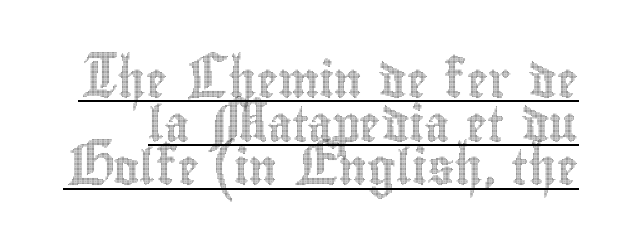
The image shows 35 px condensed type, upright; set normal line spacing (1.25x), normal letter spacing, underlined; a small x-height.
